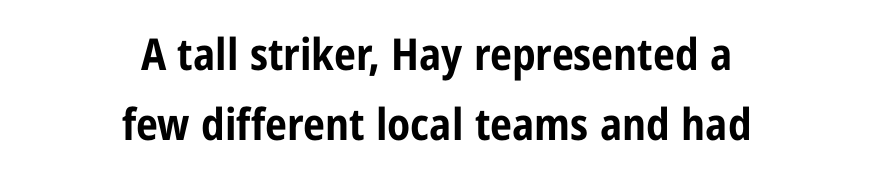
The image shows 44 px bold, condensed sans-serif type, upright; set centered, normal line spacing (1.58x), normal letter spacing, not underlined; low stroke contrast and a medium x-height.
